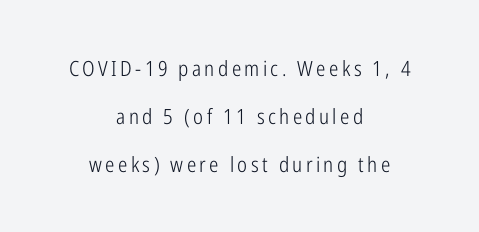
The image shows 21 px text type, upright; set centered, loose line spacing (2.28x), not underlined.
